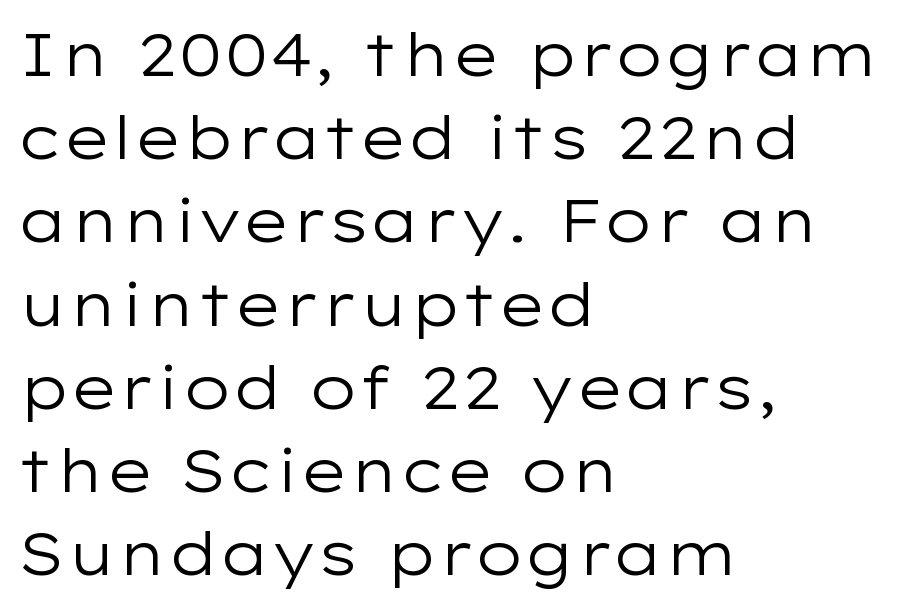
Honestly, there is no underline to notice here at all. The block of text has a typical density, with ordinary space between rows. Here the designer chose a conventional face with non-uniform glyph widths. The axis of the letterforms is exactly vertical.
